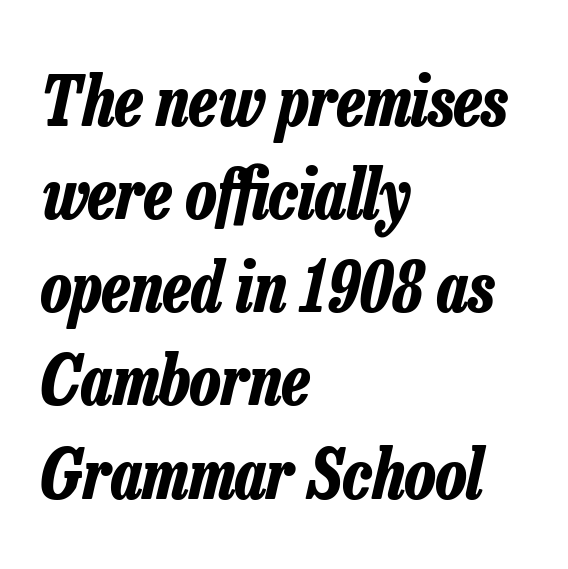
The image shows 68 px bold, condensed type, italic (leaning right); set left-aligned, normal line spacing (1.37x), normal letter spacing, not underlined; low stroke contrast and a medium x-height.
